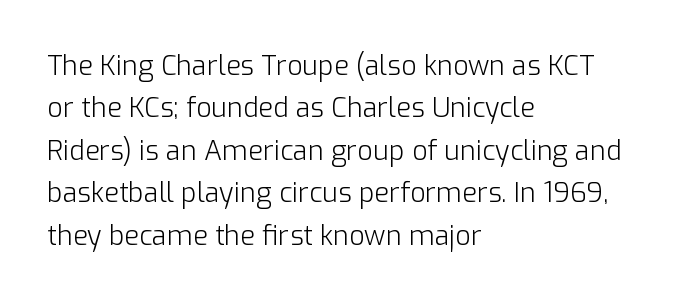
The image shows 27 px text type, upright; set left-aligned, normal line spacing (1.57x), normal letter spacing, not underlined.
